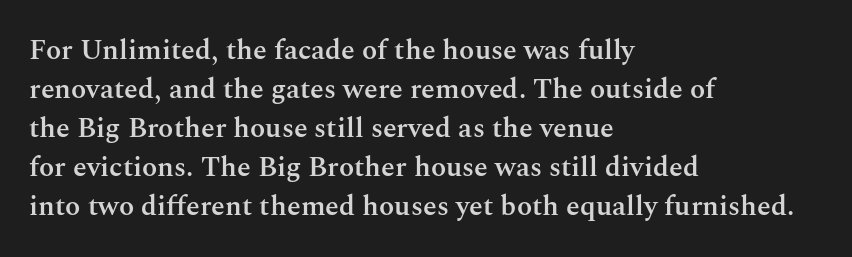
{"serif": "yes", "italic": "no", "bold": "semi", "weight": "semibold", "width": "normal", "stroke_contrast": "medium", "x_height": "medium", "monospaced": "no", "underline": "no", "align": "left", "line_spacing": "normal", "line_spacing_ratio": 1.39, "letter_spacing": "normal", "letter_spacing_em": 0.0, "glyph_px": 28}
